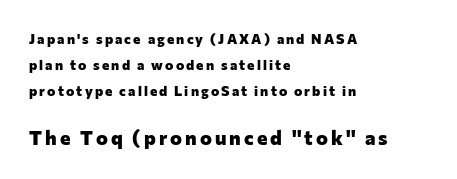
Q: Is the text bold? A: Yes.
Q: Is the text italic (slanted)? A: No, it is upright.
Q: Is the text underlined? A: No.
Q: How is the paragraph aligned? A: Left-aligned.
Q: Which block of text is set in a larger size, the first (top) or the second (bottom)? A: The second (bottom) one.
